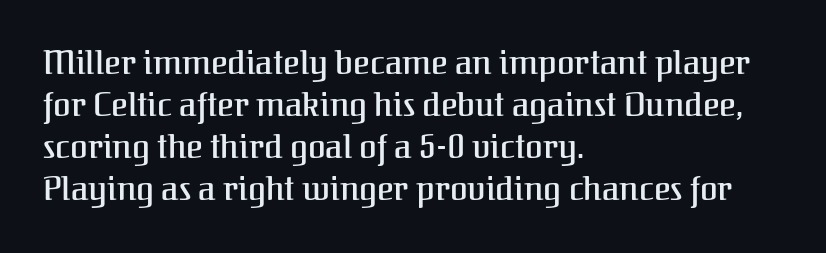
The image shows 32 px serif type, upright; set left-aligned, normal line spacing (1.31x), normal letter spacing, not underlined; medium stroke contrast and a medium x-height.
